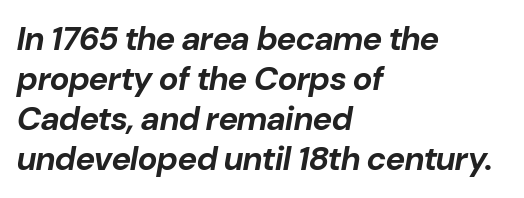
The image shows 33 px bold type, italic (leaning right); set left-aligned, line spacing 1.21x, normal letter spacing, not underlined; low stroke contrast and a medium x-height.
